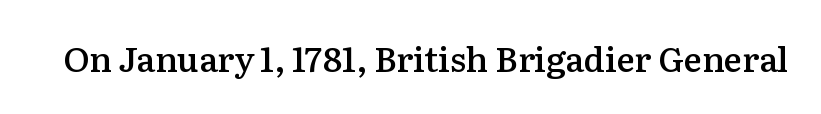
Q: Is the text bold? A: Semi-bold.
Q: Is the text italic (slanted)? A: No, it is upright.
Q: Is the typeface a serif or a sans-serif typeface? A: Serif.
Q: Is the text underlined? A: No.
Q: Is the spacing between letters normal or unusually wide? A: Normal.
Q: Width (condensed, normal, or wide)? A: Normal.
Q: Stroke contrast? A: Medium.
Q: x-height? A: Medium.
Q: Monospaced? A: No.
